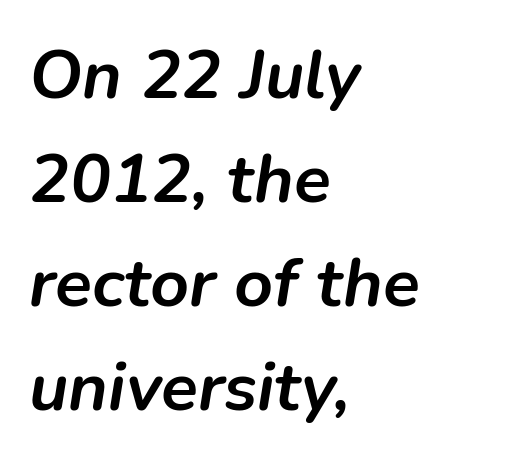
{"italic": "yes", "lean": "right", "slant_degrees": 9, "bold": "yes", "weight": "semibold", "width": "normal", "stroke_contrast": "low", "x_height": "medium", "monospaced": "no", "underline": "no", "align": "left", "line_spacing": "normal", "line_spacing_ratio": 1.53, "letter_spacing": "normal", "letter_spacing_em": 0.0, "glyph_px": 68}
